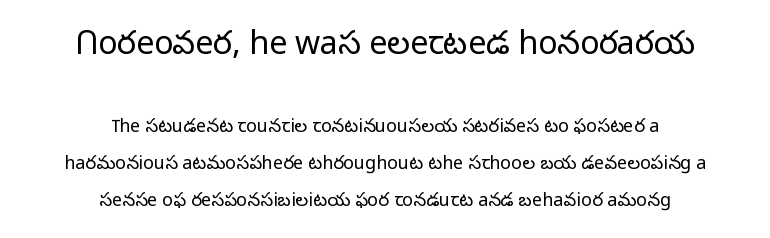
Q: Is the text bold? A: No.
Q: Is the text italic (slanted)? A: No, it is upright.
Q: Is the typeface a serif or a sans-serif typeface? A: Sans-serif.
Q: Is the text underlined? A: No.
Q: How is the paragraph aligned? A: Centered.
Q: Is the spacing between letters normal or unusually wide? A: Normal.
Q: Is the spacing between lines tight, normal or loose? A: Loose.
Q: Which block of text is set in a larger size, the first (top) or the second (bottom)? A: The first (top) one.
Q: Width (condensed, normal, or wide)? A: Normal.
Q: Stroke contrast? A: Low.
Q: x-height? A: Medium.
Q: Monospaced? A: No.
